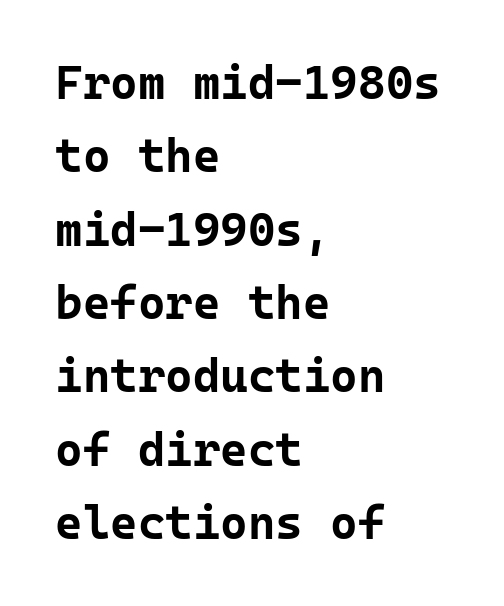
Horizontal alignment here is leftward, the default for most running prose. Each letter's strokes conclude bluntly, with no projecting serifs. You could count columns in this text — the font is strictly monospaced. The line-height multiplier appears to be the usual default.
